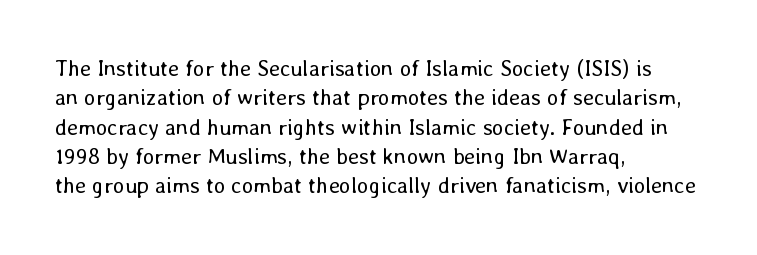
The image shows 22 px text type, upright; set left-aligned, normal line spacing (1.33x), normal letter spacing, not underlined.
